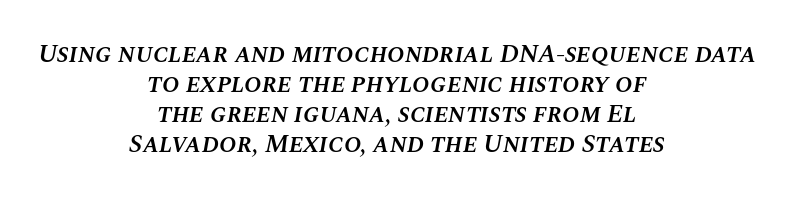
The face used here is a semibold: visibly heavier than regular, lighter than bold. Bare-footed words on every line. Each line is balanced around a shared central axis. No extra tracking has been applied to these lines.
